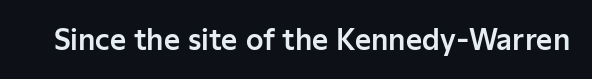
Q: Is the text italic (slanted)? A: No, it is upright.
Q: Is the typeface a serif or a sans-serif typeface? A: Sans-serif.
Q: Is the text underlined? A: No.
Q: Is the spacing between letters normal or unusually wide? A: Normal.
Q: Width (condensed, normal, or wide)? A: Normal.
Q: Stroke contrast? A: Low.
Q: x-height? A: Medium.
Q: Monospaced? A: No.
